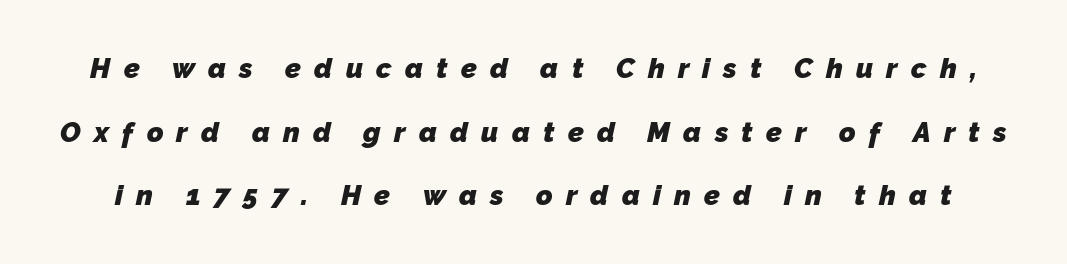
You'd pick this weight for a headline — it's a proper bold. Notice the wide empty band between every row — that's loose leading. Varying glyph widths throughout — classic text-font behaviour. The characters display no serif detailing; their extremities are plain. The rendering inserts visible extra space after every character.
